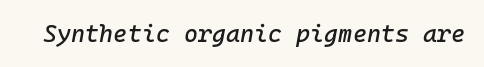
Q: Is the text italic (slanted)? A: Yes, it leans right by about 10 degrees.
Q: Is the text underlined? A: No.
Q: Is the spacing between letters normal or unusually wide? A: Normal.
